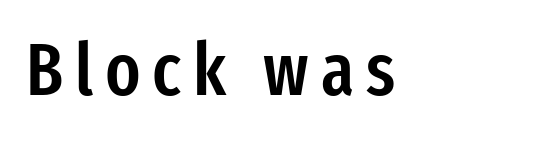
Quick note: underline off. This sample is left-justified, so line endings fall wherever the words run out. The passage shown is typeset with a sans-serif family. Each glyph is drawn with semibold strokes, heavier than normal yet not fully bold.
